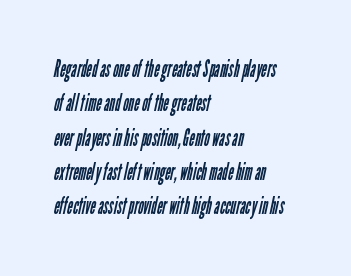
Q: Is the text bold? A: No.
Q: Is the text underlined? A: No.
Q: How is the paragraph aligned? A: Left-aligned.
Q: Is the spacing between letters normal or unusually wide? A: Normal.
Q: Is the spacing between lines tight, normal or loose? A: Normal.
